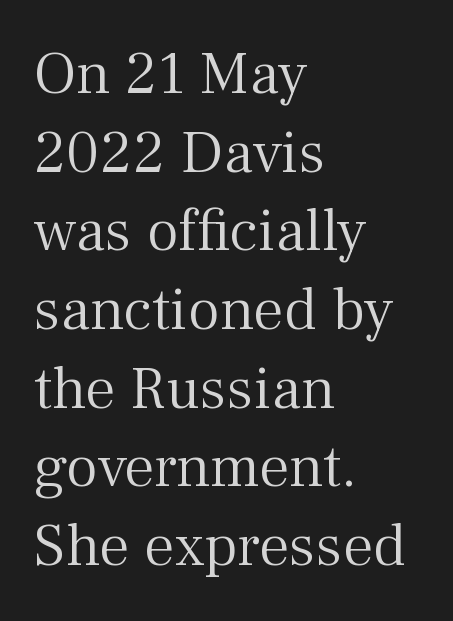
The image shows 61 px light serif type, upright; set left-aligned, normal line spacing (1.29x), normal letter spacing, not underlined; medium stroke contrast and a medium x-height.
